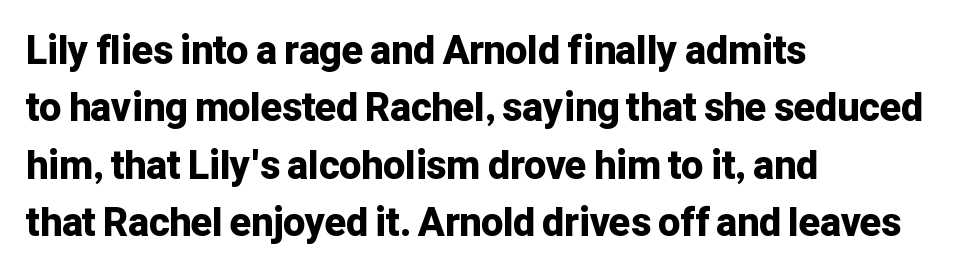
Q: Is the text bold? A: Yes.
Q: Is the text italic (slanted)? A: No, it is upright.
Q: Is the typeface a serif or a sans-serif typeface? A: Sans-serif.
Q: Is the text underlined? A: No.
Q: How is the paragraph aligned? A: Left-aligned.
Q: Is the spacing between letters normal or unusually wide? A: Normal.
Q: Is the spacing between lines tight, normal or loose? A: Normal.
Q: Width (condensed, normal, or wide)? A: Normal.
Q: Stroke contrast? A: Low.
Q: x-height? A: Medium.
Q: Monospaced? A: No.
